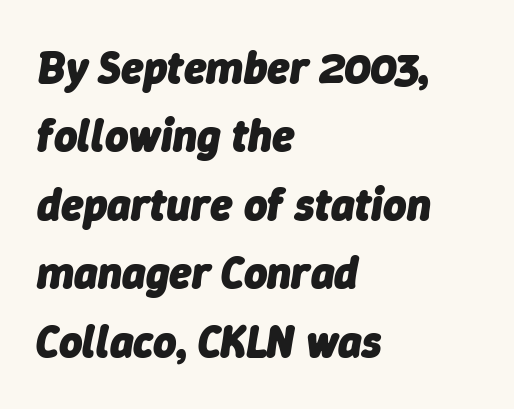
{"italic": "yes", "lean": "right", "slant_degrees": 9, "bold": "yes", "weight": "heavy", "width": "normal", "stroke_contrast": "low", "x_height": "medium", "monospaced": "no", "underline": "no", "align": "left", "line_spacing": "normal", "line_spacing_ratio": 1.52, "letter_spacing": "normal", "letter_spacing_em": 0.0, "glyph_px": 45}
